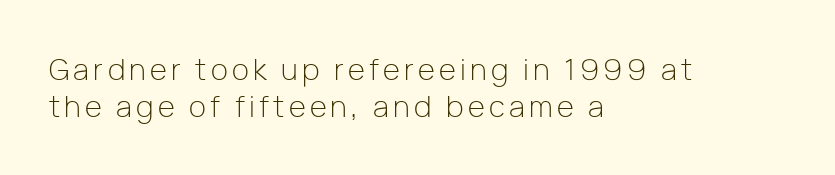
The image shows 29 px light sans-serif type, upright; set left-aligned, normal line spacing (1.26x), not underlined; low stroke contrast and a medium x-height.
